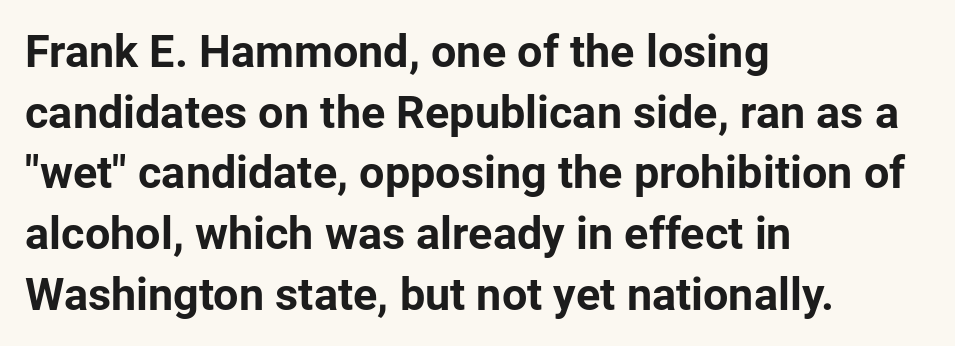
The image shows 45 px bold sans-serif type, upright; set left-aligned, normal line spacing (1.35x), normal letter spacing, not underlined; low stroke contrast and a medium x-height.
